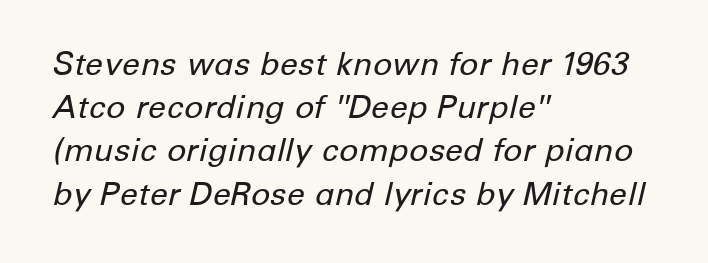
Q: Is the text bold? A: No.
Q: Is the text italic (slanted)? A: Yes, it leans right by about 12 degrees.
Q: Is the text underlined? A: No.
Q: How is the paragraph aligned? A: Left-aligned.
Q: Is the spacing between letters normal or unusually wide? A: Normal.
Q: Is the spacing between lines tight, normal or loose? A: Normal.
Q: Width (condensed, normal, or wide)? A: Normal.
Q: Stroke contrast? A: Low.
Q: x-height? A: Medium.
Q: Monospaced? A: No.
